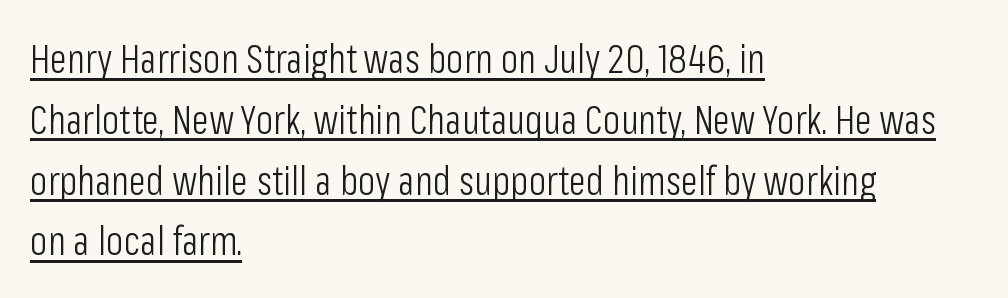
The image shows 40 px light, condensed sans-serif type, upright; set left-aligned, normal line spacing (1.52x), normal letter spacing, underlined; low stroke contrast and a medium x-height.
